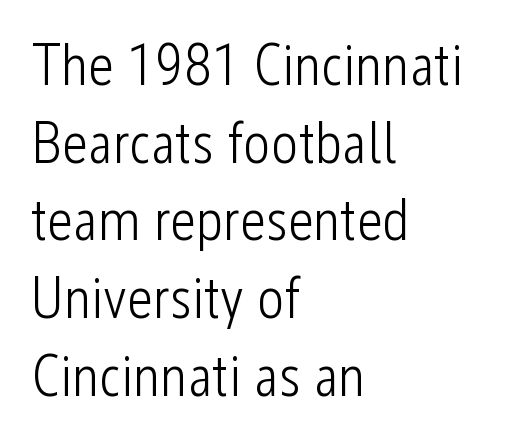
Default kerning and tracking; the words read as compact shapes. When letters stand straight like this, we call the style roman or upright. Character widths vary here, with narrow letters taking less room than wide ones. Horizontal alignment here is leftward, the default for most running prose. The rendering uses a moderate line-height, typical for paragraphs.
